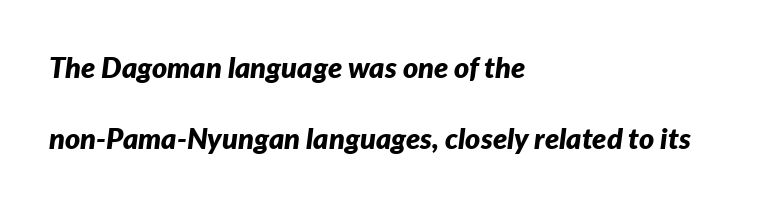
Q: Is the text bold? A: Yes.
Q: Is the text italic (slanted)? A: Yes, it leans right by about 7 degrees.
Q: Is the text underlined? A: No.
Q: How is the paragraph aligned? A: Left-aligned.
Q: Is the spacing between letters normal or unusually wide? A: Normal.
Q: Is the spacing between lines tight, normal or loose? A: Loose.
Q: Width (condensed, normal, or wide)? A: Normal.
Q: Stroke contrast? A: Low.
Q: x-height? A: Medium.
Q: Monospaced? A: No.
